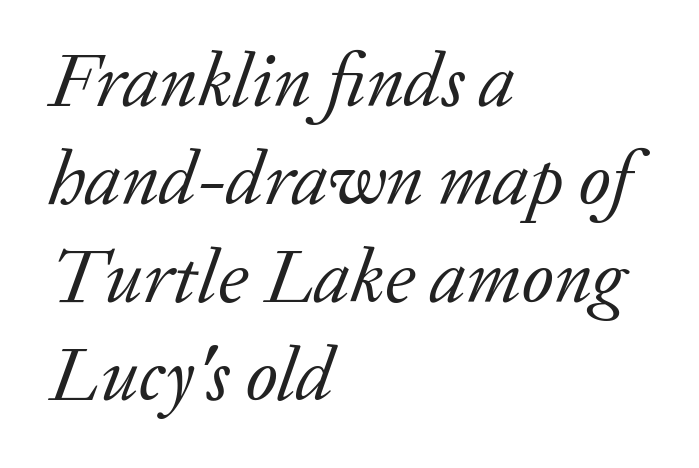
{"serif": "yes", "italic": "yes", "lean": "right", "slant_degrees": 20, "bold": "no", "weight": "regular", "width": "normal", "stroke_contrast": "low", "x_height": "medium", "monospaced": "no", "underline": "no", "align": "left", "line_spacing": "normal", "line_spacing_ratio": 1.29, "letter_spacing": "normal", "letter_spacing_em": 0.0, "glyph_px": 76}
